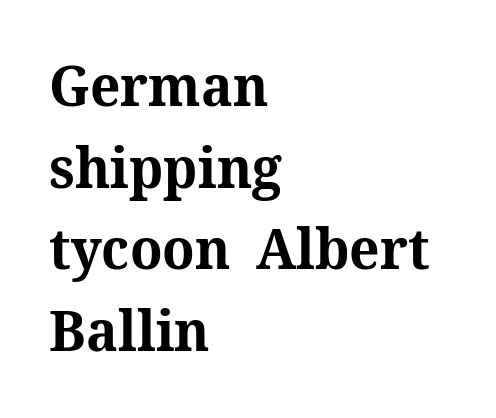
The image shows 57 px bold serif type, upright; set left-aligned, normal line spacing (1.43x), normal letter spacing, not underlined; medium stroke contrast and a medium x-height.
